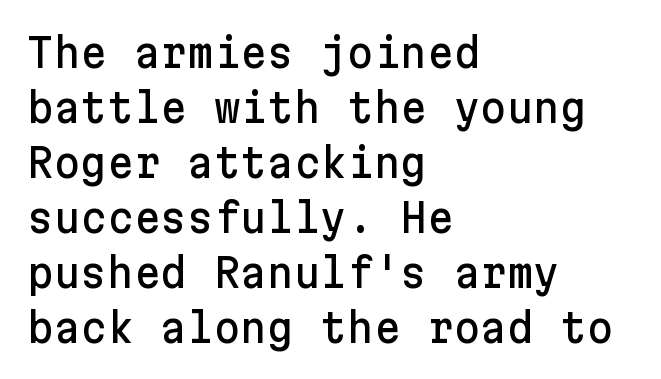
{"serif": "no", "italic": "no", "width": "normal", "stroke_contrast": "low", "x_height": "medium", "underline": "no", "align": "left", "line_spacing": "normal", "line_spacing_ratio": 1.34, "letter_spacing": "normal", "letter_spacing_em": 0.0, "glyph_px": 41}
